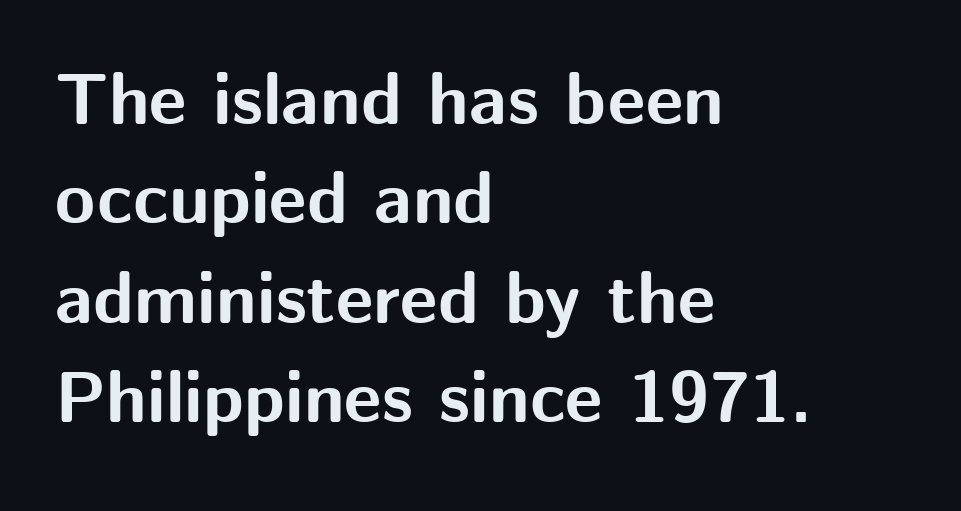
{"serif": "no", "italic": "no", "bold": "yes", "weight": "bold", "width": "normal", "stroke_contrast": "medium", "x_height": "medium", "monospaced": "no", "underline": "no", "align": "left", "line_spacing": "normal", "line_spacing_ratio": 1.36, "letter_spacing": "normal", "letter_spacing_em": 0.0, "glyph_px": 73}
